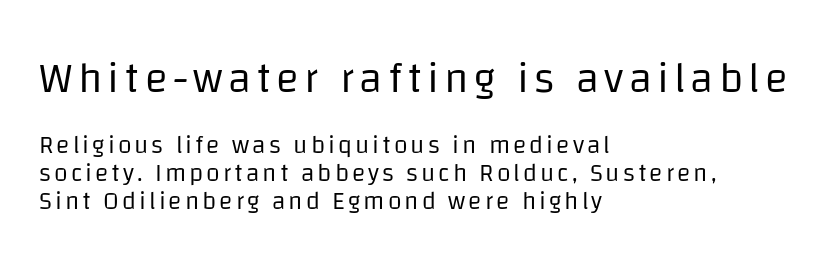
The image shows 43 px regular-weight sans-serif type, upright; set left-aligned, tight line spacing (1.13x), not underlined; the first (top) block is 1.72x larger; low stroke contrast and a large x-height.
